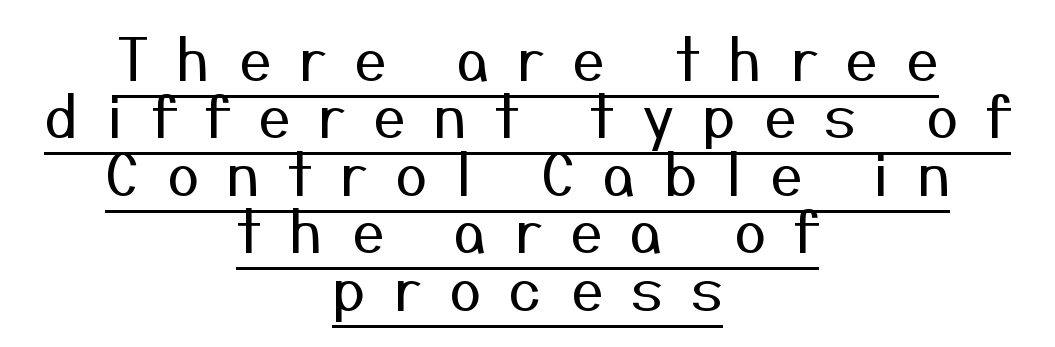
{"serif": "no", "italic": "no", "bold": "no", "weight": "regular", "width": "normal", "stroke_contrast": "medium", "x_height": "medium", "monospaced": "no", "underline": "yes", "align": "center", "line_spacing": "tight", "line_spacing_ratio": 0.99, "letter_spacing": "wide", "letter_spacing_em": 0.48, "glyph_px": 58}
